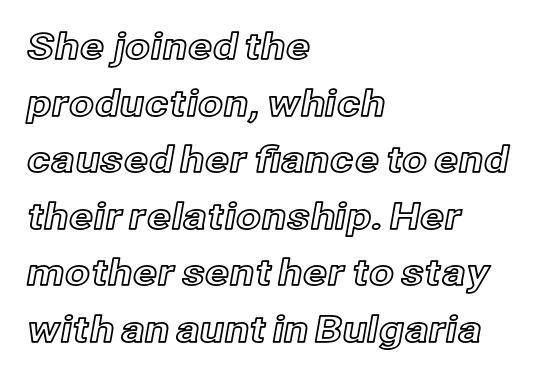
Q: Is the text italic (slanted)? A: Yes.
Q: Is the text underlined? A: No.
Q: How is the paragraph aligned? A: Left-aligned.
Q: Is the spacing between letters normal or unusually wide? A: Normal.
Q: Is the spacing between lines tight, normal or loose? A: Normal.
Q: Width (condensed, normal, or wide)? A: Normal.
Q: x-height? A: Medium.
Q: Monospaced? A: No.
